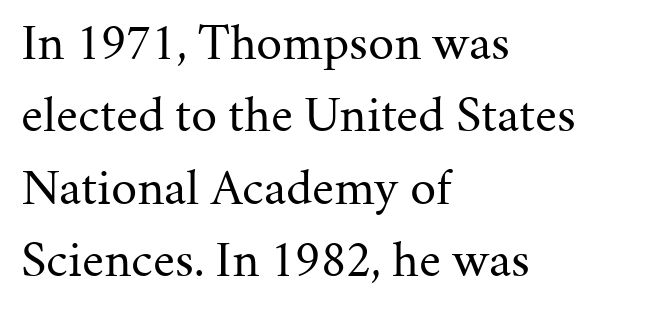
{"serif": "yes", "italic": "no", "bold": "no", "weight": "regular", "width": "normal", "stroke_contrast": "medium", "x_height": "medium", "monospaced": "no", "underline": "no", "align": "left", "line_spacing": "normal", "line_spacing_ratio": 1.39, "letter_spacing": "normal", "letter_spacing_em": 0.0, "glyph_px": 52}
